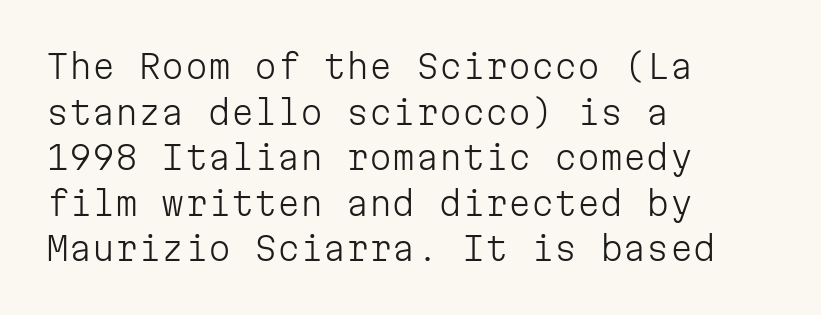
{"serif": "no", "italic": "no", "bold": "no", "weight": "light", "width": "normal", "stroke_contrast": "low", "x_height": "medium", "monospaced": "yes", "underline": "no", "align": "left", "line_spacing": "normal", "line_spacing_ratio": 1.38, "letter_spacing": "normal", "letter_spacing_em": 0.0, "glyph_px": 33}
